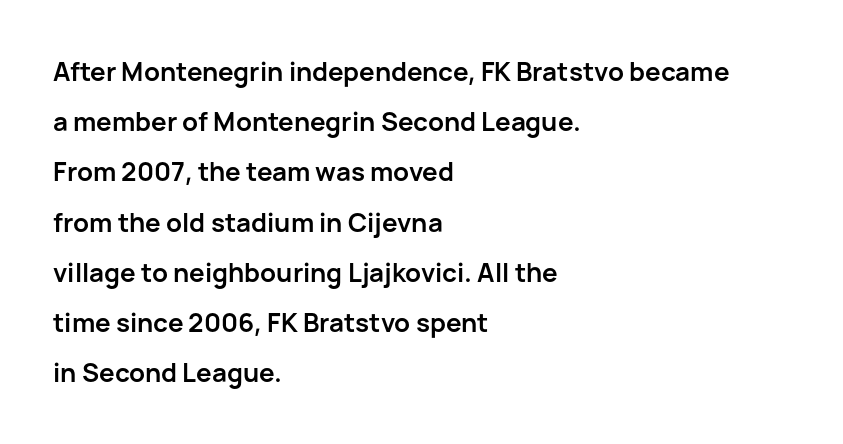
{"italic": "no", "bold": "yes", "underline": "no", "align": "left", "line_spacing": "loose", "line_spacing_ratio": 1.93, "letter_spacing": "normal", "letter_spacing_em": 0.0, "glyph_px": 26}
